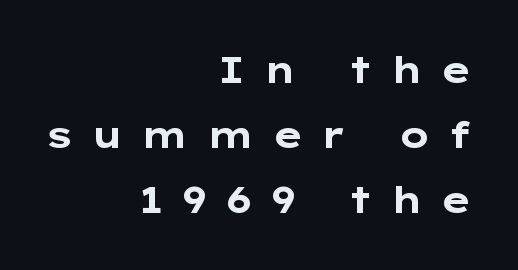
{"serif": "no", "italic": "no", "bold": "yes", "weight": "bold", "width": "wide", "stroke_contrast": "low", "x_height": "medium", "monospaced": "no", "underline": "no", "align": "right", "line_spacing_ratio": 1.76, "letter_spacing": "wide", "letter_spacing_em": 0.46, "glyph_px": 37}
